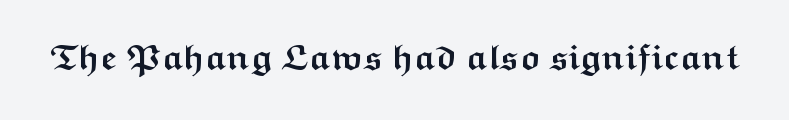
Q: Is the text bold? A: Yes.
Q: Is the text italic (slanted)? A: No, it is upright.
Q: Is the typeface a serif or a sans-serif typeface? A: Sans-serif.
Q: Is the text underlined? A: No.
Q: Is the spacing between letters normal or unusually wide? A: Normal.
Q: Width (condensed, normal, or wide)? A: Wide.
Q: Stroke contrast? A: Medium.
Q: x-height? A: Medium.
Q: Monospaced? A: No.
